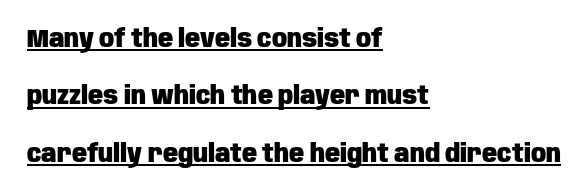
Q: Is the text bold? A: Yes.
Q: Is the text italic (slanted)? A: No, it is upright.
Q: Is the text underlined? A: Yes.
Q: How is the paragraph aligned? A: Left-aligned.
Q: Is the spacing between letters normal or unusually wide? A: Normal.
Q: Is the spacing between lines tight, normal or loose? A: Loose.
